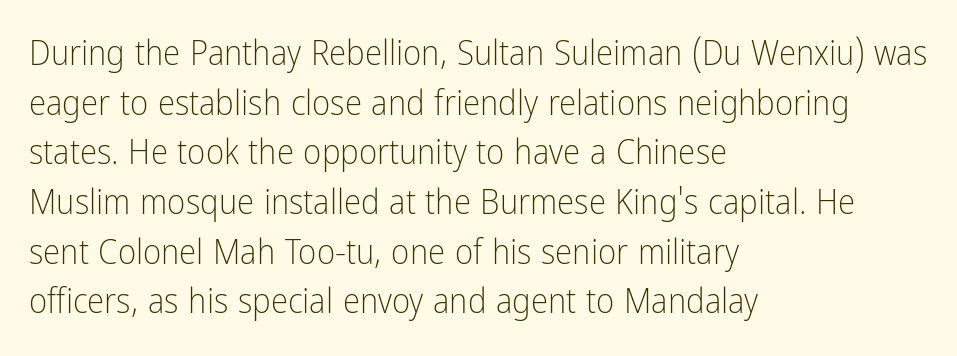
The image shows 35 px light, condensed sans-serif type, upright; set left-aligned, normal line spacing (1.42x), normal letter spacing, not underlined; low stroke contrast and a medium x-height.
